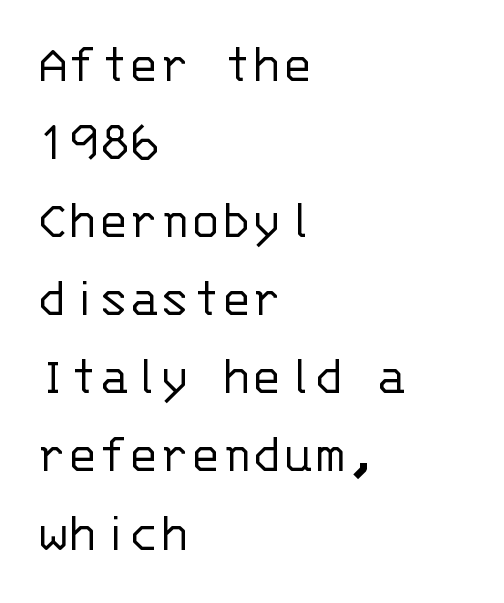
{"serif": "no", "italic": "no", "bold": "no", "weight": "light", "width": "normal", "stroke_contrast": "low", "x_height": "large", "monospaced": "yes", "underline": "no", "align": "left", "line_spacing": "normal", "line_spacing_ratio": 1.37, "letter_spacing": "normal", "letter_spacing_em": 0.0, "glyph_px": 57}
